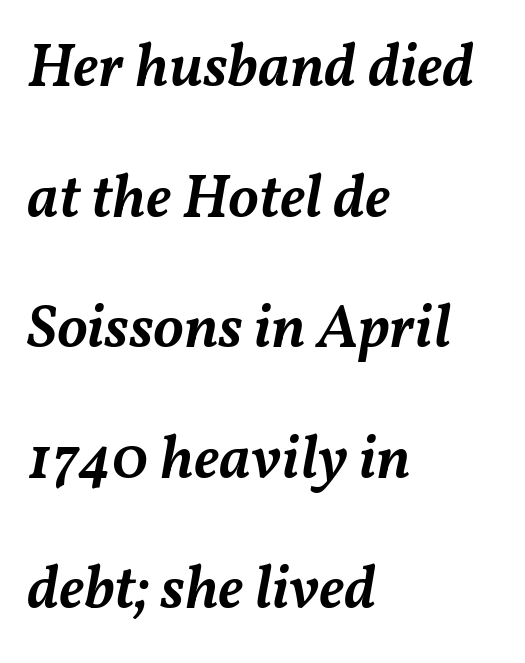
The image shows 61 px semibold type, italic (leaning right); set left-aligned, loose line spacing (2.14x), normal letter spacing, not underlined; medium stroke contrast and a medium x-height.
